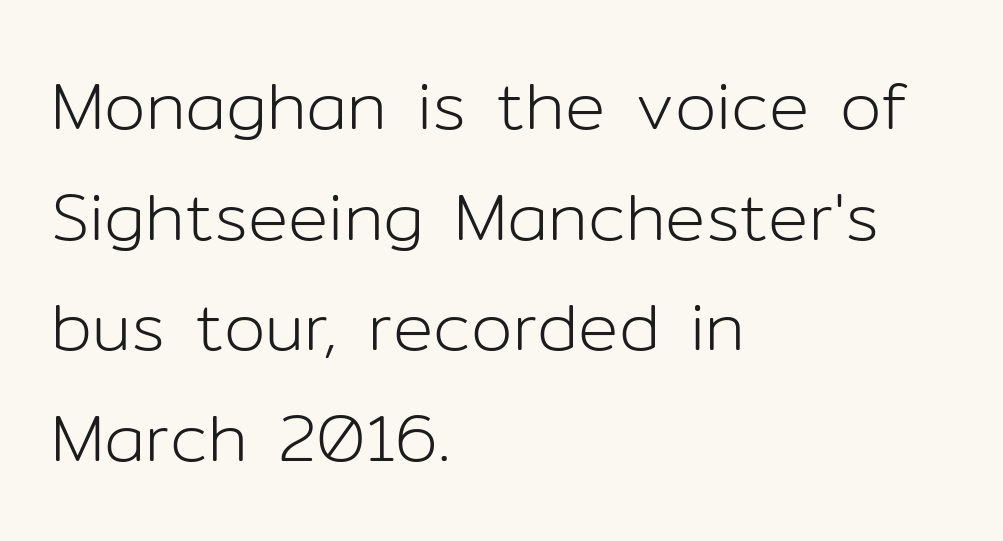
Underline: absent. In terms of leading, this rendering sits right in the middle. A quiet, ordinary-to-light weight characterises the typeface. You can tell it's not italic because the verticals are truly vertical. The glyphs in this specimen are sans serif.
